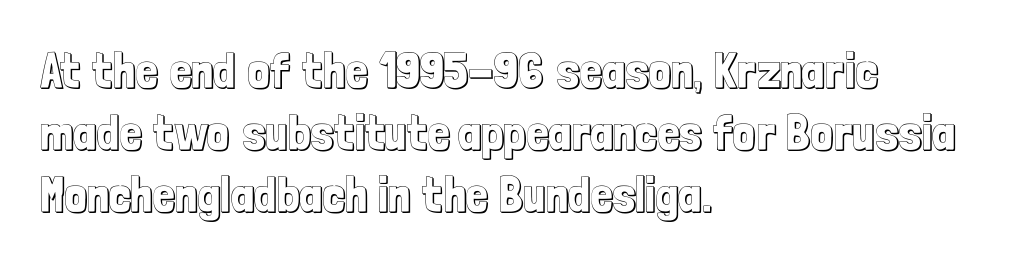
Q: Is the text italic (slanted)? A: No, it is upright.
Q: Is the text underlined? A: No.
Q: How is the paragraph aligned? A: Left-aligned.
Q: Is the spacing between letters normal or unusually wide? A: Normal.
Q: Is the spacing between lines tight, normal or loose? A: Normal.
Q: Width (condensed, normal, or wide)? A: Condensed.
Q: x-height? A: Medium.
Q: Monospaced? A: No.
